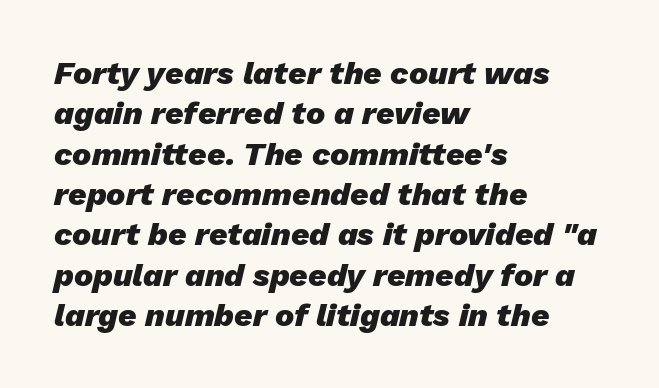
Q: Is the text bold? A: Yes.
Q: Is the text italic (slanted)? A: Yes, it leans right by about 13 degrees.
Q: Is the text underlined? A: No.
Q: How is the paragraph aligned? A: Left-aligned.
Q: Is the spacing between letters normal or unusually wide? A: Normal.
Q: Is the spacing between lines tight, normal or loose? A: Normal.
Q: Width (condensed, normal, or wide)? A: Normal.
Q: Stroke contrast? A: Low.
Q: x-height? A: Medium.
Q: Monospaced? A: No.
